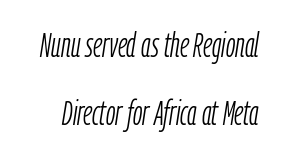
{"italic": "yes", "lean": "right", "slant_degrees": 9, "bold": "no", "weight": "light", "width": "condensed", "stroke_contrast": "low", "x_height": "medium", "monospaced": "no", "underline": "no", "line_spacing": "loose", "line_spacing_ratio": 2.01, "letter_spacing": "normal", "letter_spacing_em": 0.0, "glyph_px": 34}
